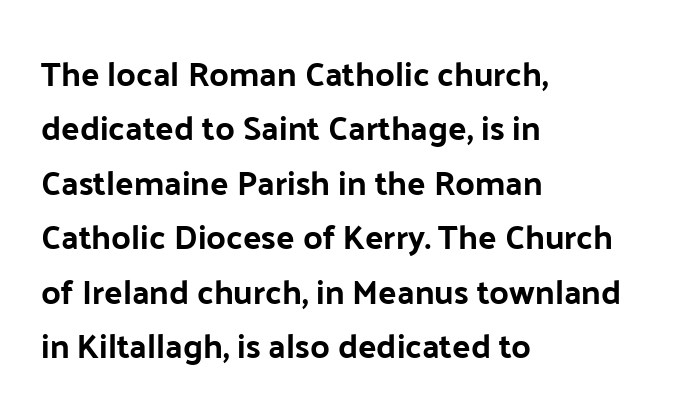
The image shows 34 px sans-serif type, upright; set left-aligned, normal line spacing (1.6x), normal letter spacing, not underlined; low stroke contrast and a medium x-height.
